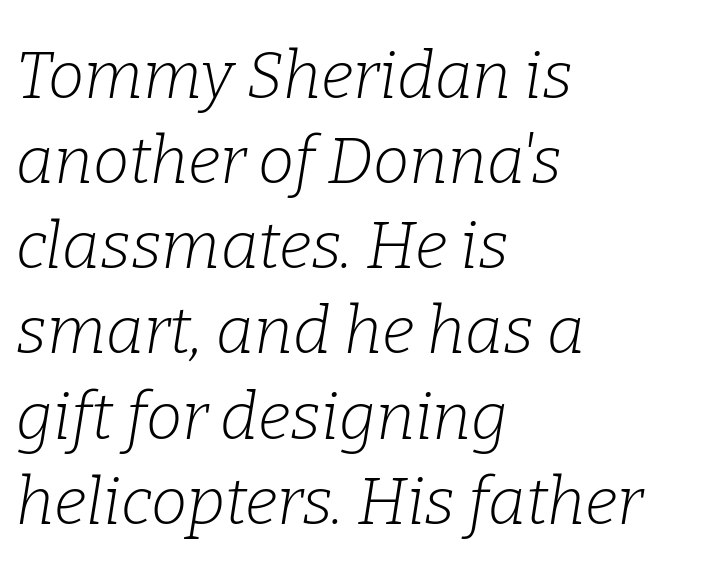
{"serif": "yes", "italic": "yes", "lean": "right", "slant_degrees": 9, "bold": "no", "weight": "light", "width": "normal", "stroke_contrast": "low", "x_height": "medium", "monospaced": "no", "underline": "no", "align": "left", "line_spacing": "normal", "line_spacing_ratio": 1.31, "letter_spacing": "normal", "letter_spacing_em": 0.0, "glyph_px": 65}
